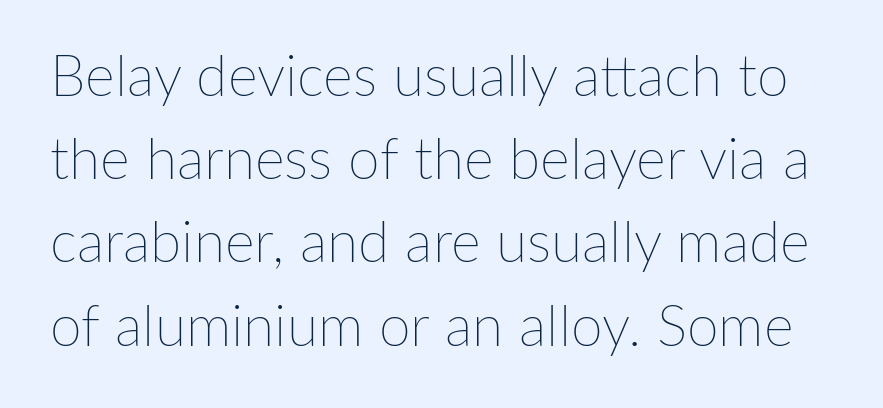
{"italic": "no", "bold": "no", "weight": "thin", "width": "normal", "stroke_contrast": "low", "x_height": "medium", "monospaced": "no", "underline": "no", "line_spacing": "normal", "line_spacing_ratio": 1.46, "letter_spacing": "normal", "letter_spacing_em": 0.0, "glyph_px": 57}
